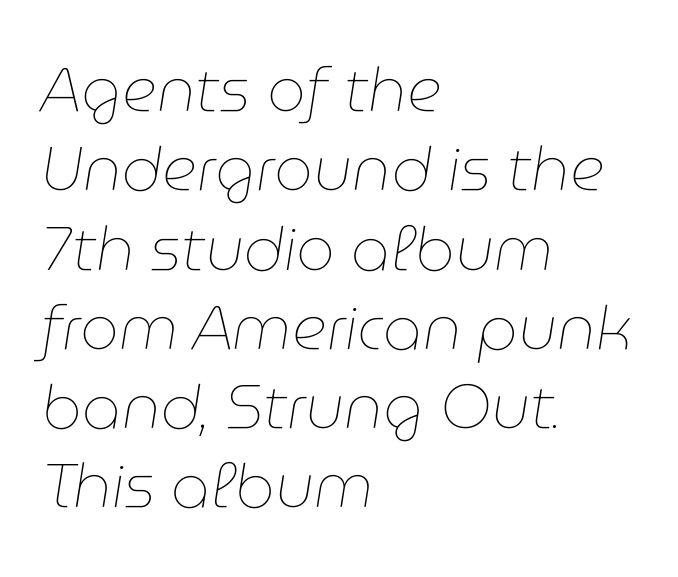
{"italic": "yes", "lean": "right", "slant_degrees": 9, "bold": "no", "weight": "thin", "width": "normal", "stroke_contrast": "low", "x_height": "medium", "monospaced": "no", "underline": "no", "align": "left", "line_spacing": "normal", "line_spacing_ratio": 1.3, "letter_spacing": "normal", "letter_spacing_em": 0.0, "glyph_px": 61}
